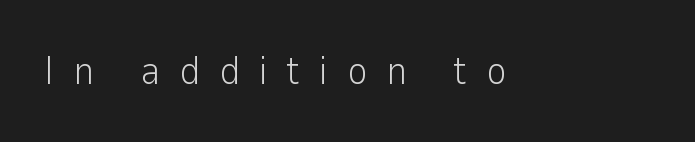
The image shows 39 px light sans-serif type, upright; set unusually wide letter spacing (+0.48 em), not underlined; low stroke contrast and a medium x-height.
